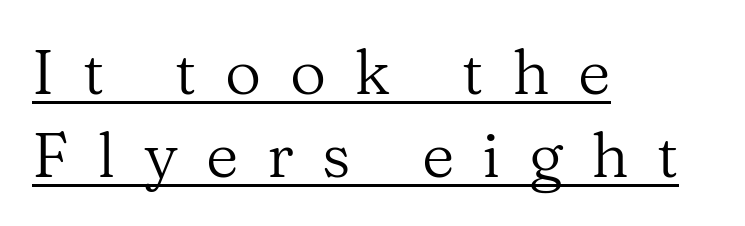
{"serif": "yes", "italic": "no", "bold": "no", "weight": "regular", "width": "normal", "stroke_contrast": "medium", "x_height": "medium", "monospaced": "no", "underline": "yes", "align": "left", "line_spacing": "normal", "line_spacing_ratio": 1.31, "letter_spacing": "wide", "letter_spacing_em": 0.45, "glyph_px": 63}
